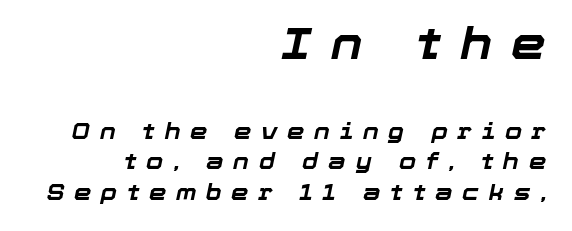
{"italic": "yes", "lean": "right", "slant_degrees": 12, "bold": "yes", "weight": "bold", "width": "normal", "stroke_contrast": "low", "x_height": "medium", "monospaced": "no", "underline": "no", "align": "right", "line_spacing": "normal", "line_spacing_ratio": 1.38, "letter_spacing": "wide", "letter_spacing_em": 0.44, "larger_block": "first", "size_ratio": 2.0, "glyph_px": 44}
